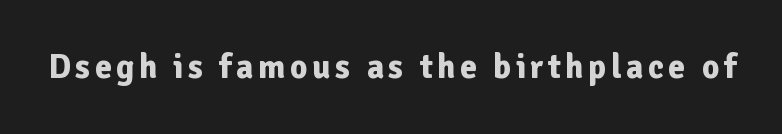
The font is running at its bold setting. This is the regular roman posture of the typeface. Is this a fixed-width face? No — the glyphs have proportional, varying widths. To sum up the face: it is a sans, with no serifs. Descenders hang freely into open space.
